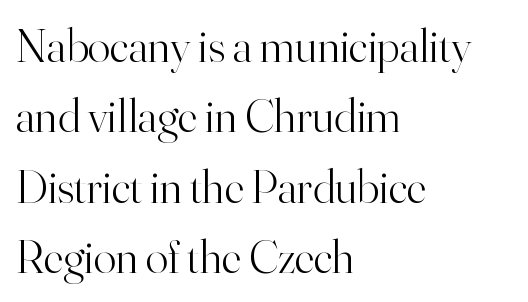
Q: Is the text bold? A: No.
Q: Is the text italic (slanted)? A: No, it is upright.
Q: Is the typeface a serif or a sans-serif typeface? A: Serif.
Q: Is the text underlined? A: No.
Q: How is the paragraph aligned? A: Left-aligned.
Q: Is the spacing between letters normal or unusually wide? A: Normal.
Q: Is the spacing between lines tight, normal or loose? A: Normal.
Q: Width (condensed, normal, or wide)? A: Normal.
Q: Stroke contrast? A: High.
Q: x-height? A: Small.
Q: Monospaced? A: No.
